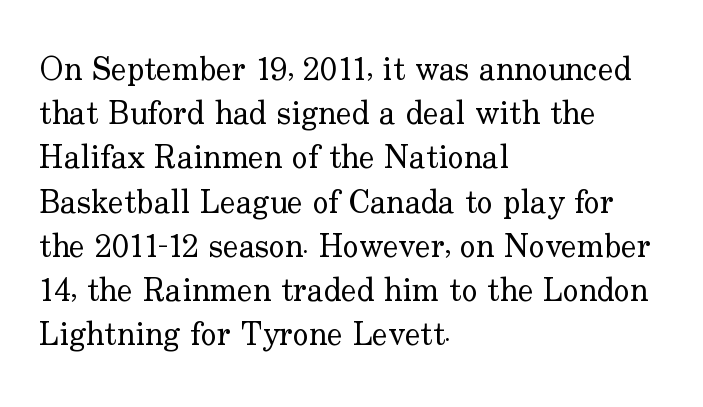
{"serif": "yes", "italic": "no", "bold": "no", "weight": "regular", "width": "normal", "stroke_contrast": "low", "x_height": "small", "monospaced": "no", "underline": "no", "align": "left", "line_spacing": "normal", "line_spacing_ratio": 1.34, "letter_spacing": "normal", "letter_spacing_em": 0.0, "glyph_px": 33}
